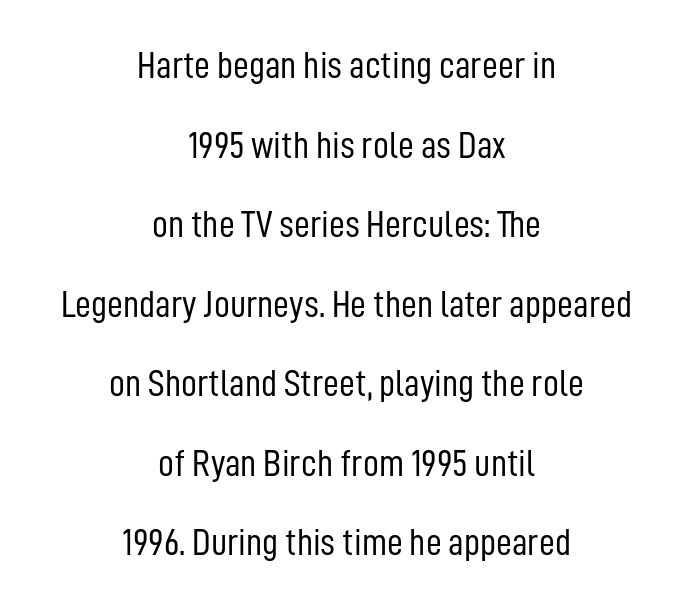
{"serif": "no", "italic": "no", "bold": "no", "weight": "light", "width": "condensed", "stroke_contrast": "low", "x_height": "medium", "monospaced": "no", "underline": "no", "align": "center", "line_spacing": "loose", "line_spacing_ratio": 2.04, "letter_spacing": "normal", "letter_spacing_em": 0.0, "glyph_px": 39}
